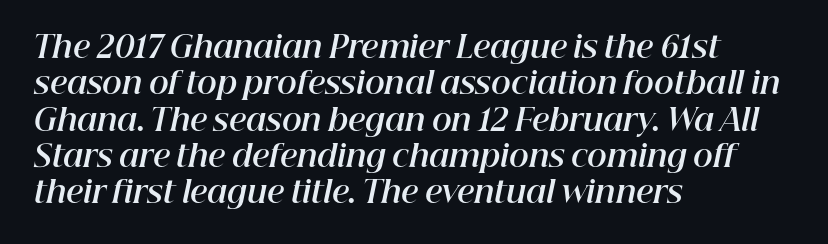
Q: Is the text bold? A: Yes.
Q: Is the text italic (slanted)? A: Yes, it leans right by about 12 degrees.
Q: Is the text underlined? A: No.
Q: How is the paragraph aligned? A: Left-aligned.
Q: Is the spacing between letters normal or unusually wide? A: Normal.
Q: Width (condensed, normal, or wide)? A: Normal.
Q: Stroke contrast? A: High.
Q: x-height? A: Medium.
Q: Monospaced? A: No.
